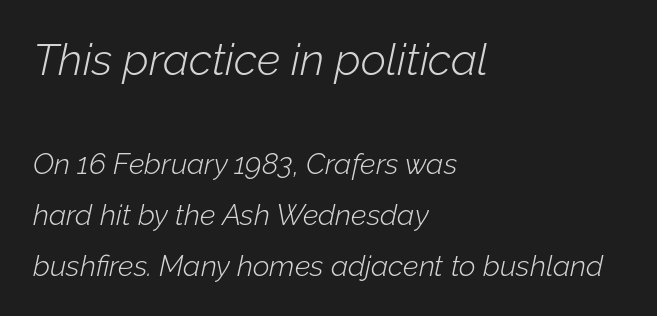
The image shows 44 px light type, italic (leaning right); set left-aligned, line spacing 1.76x, normal letter spacing, not underlined; the first (top) block is 1.52x larger; low stroke contrast and a medium x-height.
